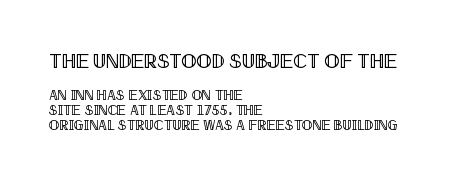
{"italic": "no", "underline": "no", "align": "left", "line_spacing": "tight", "line_spacing_ratio": 1.06, "letter_spacing": "normal", "letter_spacing_em": 0.0, "larger_block": "first", "size_ratio": 1.43, "glyph_px": 20}
